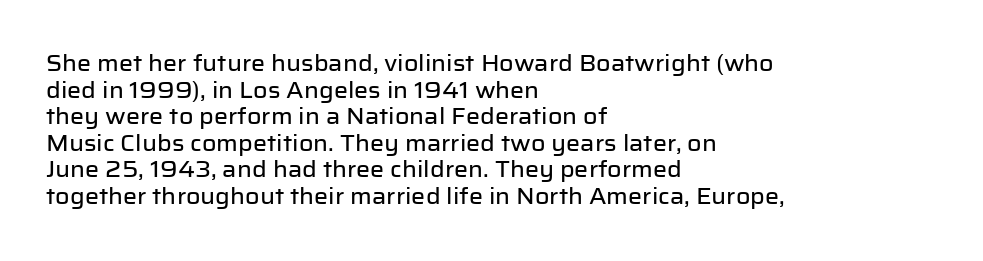
A student would call this left alignment; a typographer would say flush left, rag right. Nobody touched the tracking dial on this one. Tall strokes in this sample are plumb rather than angled. Descenders are the only things crossing below the line.
